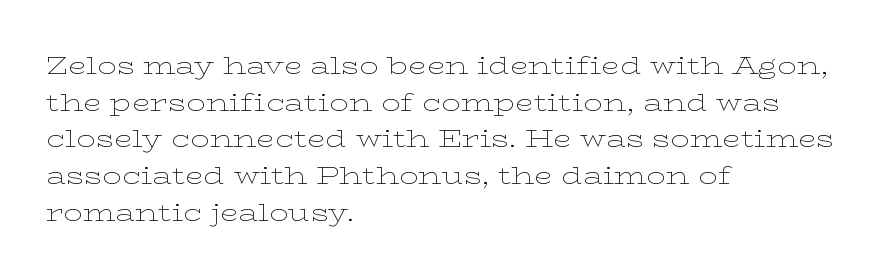
Q: Is the text bold? A: No.
Q: Is the text italic (slanted)? A: No, it is upright.
Q: Is the text underlined? A: No.
Q: How is the paragraph aligned? A: Left-aligned.
Q: Is the spacing between letters normal or unusually wide? A: Normal.
Q: Is the spacing between lines tight, normal or loose? A: Normal.
